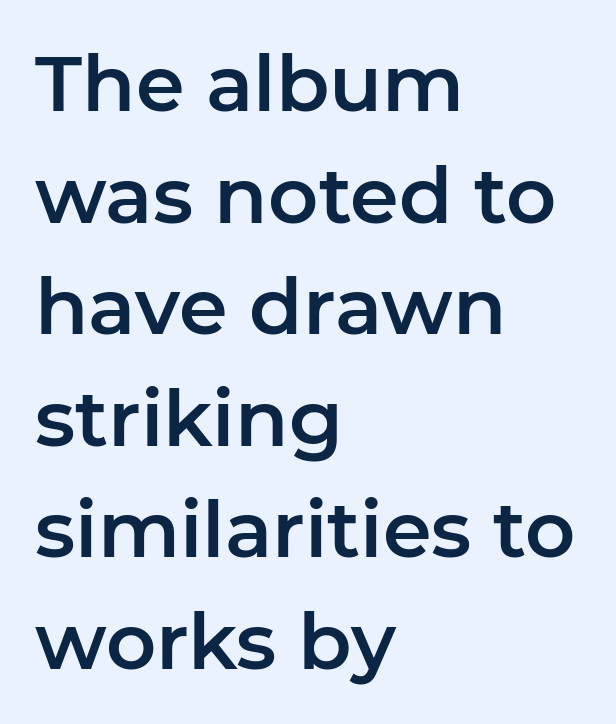
Look at the bottom of the vertical strokes: they stop flat, with no serifs. Alignment: flush left. This sample uses an upright cut, with every glyph sitting square on the baseline. A typesetter would call this zero additional tracking.
